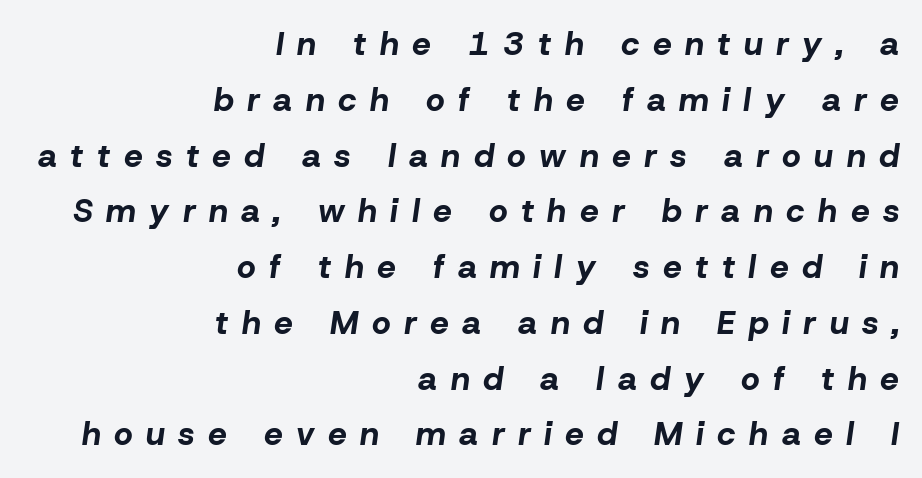
Q: Is the text bold? A: Yes.
Q: Is the text italic (slanted)? A: Yes, it leans right by about 8 degrees.
Q: Is the text underlined? A: No.
Q: How is the paragraph aligned? A: Right-aligned.
Q: Is the spacing between letters normal or unusually wide? A: Unusually wide.
Q: Is the spacing between lines tight, normal or loose? A: Normal.
Q: Width (condensed, normal, or wide)? A: Normal.
Q: Stroke contrast? A: Low.
Q: x-height? A: Medium.
Q: Monospaced? A: No.
